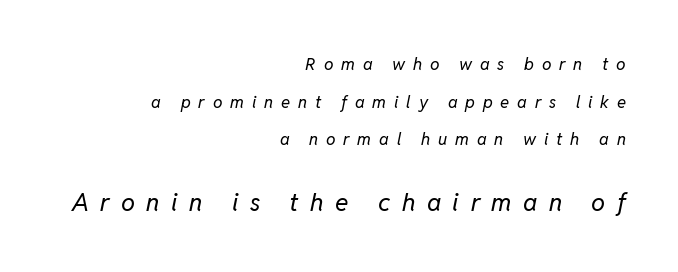
{"italic": "yes", "lean": "right", "slant_degrees": 11, "bold": "no", "underline": "no", "align": "right", "line_spacing": "loose", "line_spacing_ratio": 2.22, "letter_spacing": "wide", "letter_spacing_em": 0.46, "larger_block": "second", "size_ratio": 1.47, "glyph_px": 25}
